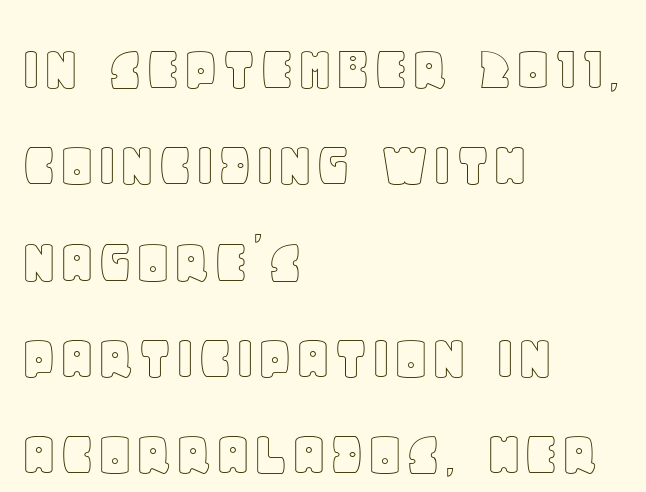
{"italic": "no", "width": "normal", "x_height": "large", "monospaced": "no", "underline": "no", "align": "left", "line_spacing": "normal", "line_spacing_ratio": 1.46, "letter_spacing": "normal", "letter_spacing_em": 0.0, "glyph_px": 66}
